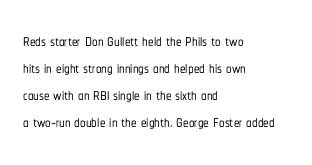
Q: Is the text italic (slanted)? A: No, it is upright.
Q: Is the text underlined? A: No.
Q: How is the paragraph aligned? A: Left-aligned.
Q: Is the spacing between letters normal or unusually wide? A: Normal.
